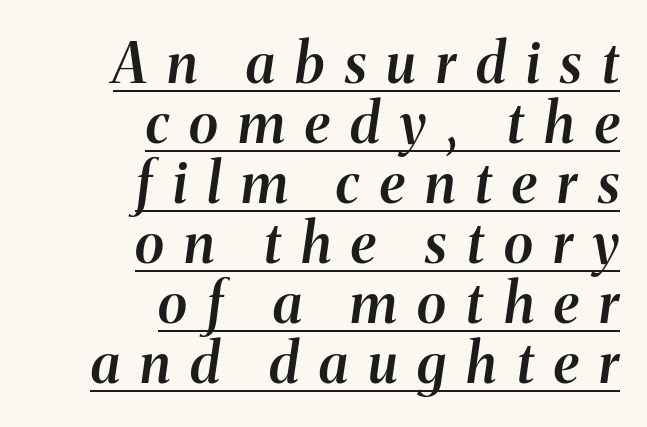
Q: Is the text bold? A: Semi-bold.
Q: Is the text italic (slanted)? A: Yes, it leans right by about 8 degrees.
Q: Is the text underlined? A: Yes.
Q: How is the paragraph aligned? A: Right-aligned.
Q: Is the spacing between letters normal or unusually wide? A: Unusually wide.
Q: Is the spacing between lines tight, normal or loose? A: Tight.
Q: Width (condensed, normal, or wide)? A: Normal.
Q: Stroke contrast? A: Medium.
Q: x-height? A: Medium.
Q: Monospaced? A: No.
